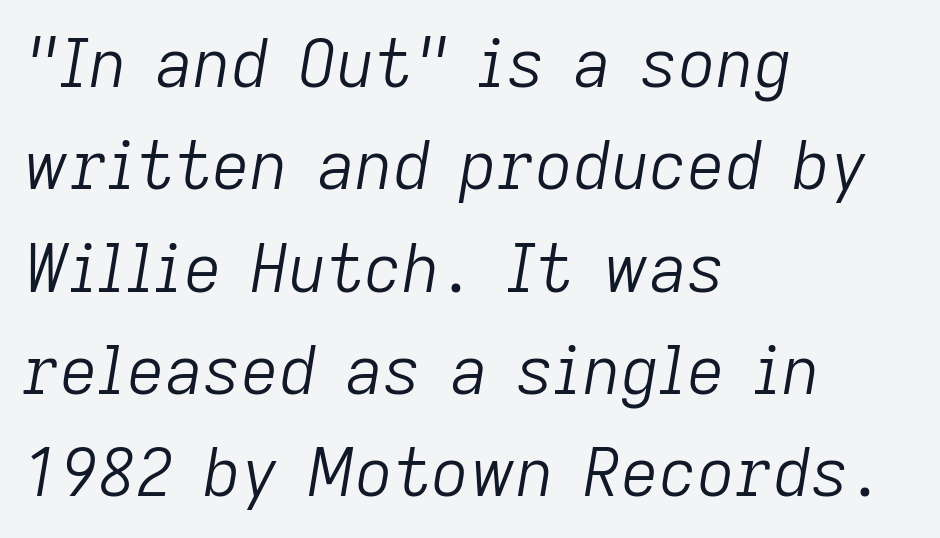
The image shows 66 px light type, italic (leaning right); set left-aligned, normal line spacing (1.55x), normal letter spacing, not underlined; low stroke contrast and a medium x-height.
